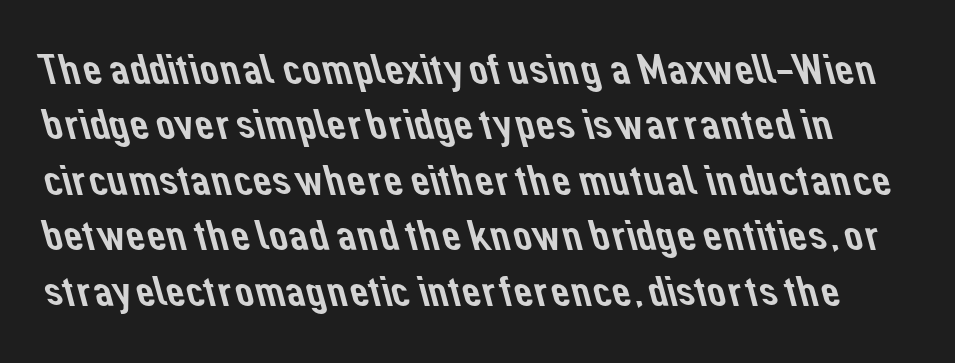
The image shows 42 px sans-serif type; set normal line spacing (1.32x), normal letter spacing, not underlined; low stroke contrast and a medium x-height.
